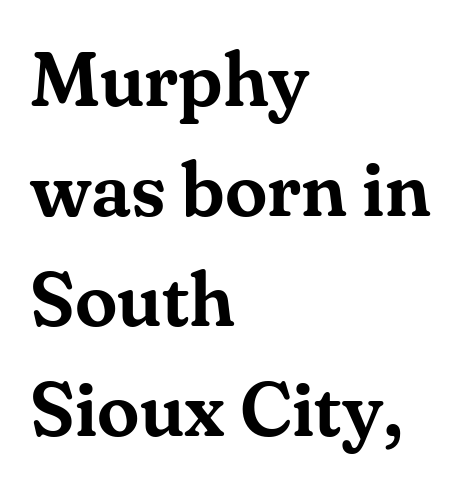
{"serif": "yes", "italic": "no", "width": "normal", "stroke_contrast": "medium", "x_height": "small", "monospaced": "no", "underline": "no", "align": "left", "line_spacing": "normal", "line_spacing_ratio": 1.43, "letter_spacing": "normal", "letter_spacing_em": 0.0, "glyph_px": 77}
